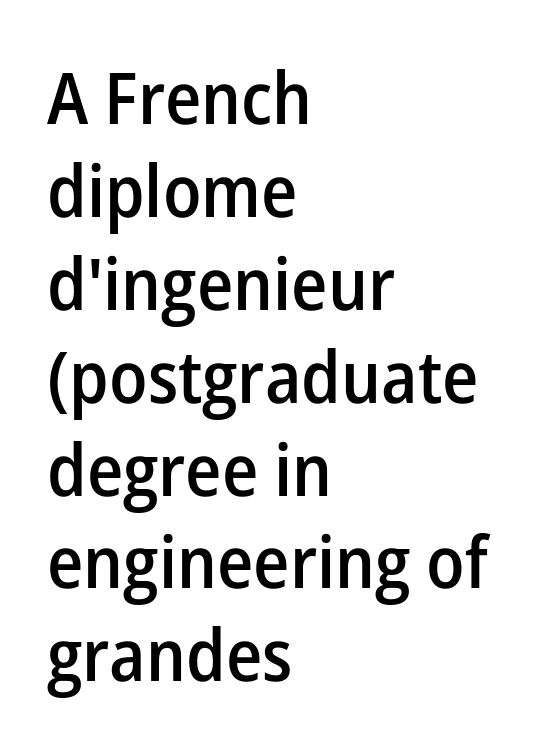
Q: Is the text bold? A: Semi-bold.
Q: Is the text italic (slanted)? A: No, it is upright.
Q: Is the typeface a serif or a sans-serif typeface? A: Sans-serif.
Q: Is the text underlined? A: No.
Q: How is the paragraph aligned? A: Left-aligned.
Q: Is the spacing between letters normal or unusually wide? A: Normal.
Q: Is the spacing between lines tight, normal or loose? A: Normal.
Q: Width (condensed, normal, or wide)? A: Normal.
Q: Stroke contrast? A: Low.
Q: x-height? A: Medium.
Q: Monospaced? A: No.
